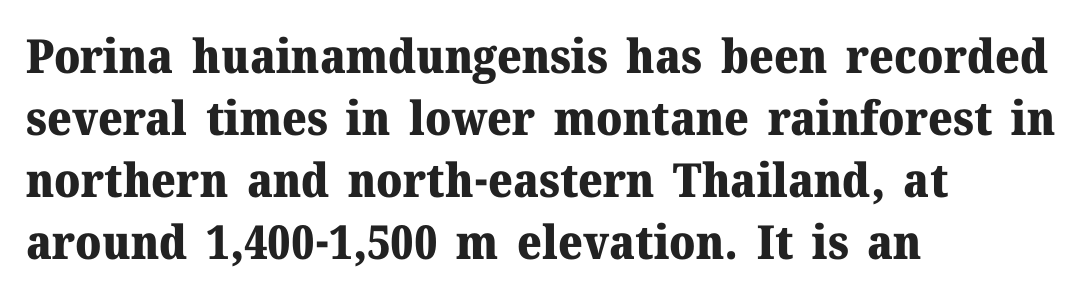
The image shows 47 px heavy serif type, upright; set left-aligned, normal line spacing (1.32x), normal letter spacing, not underlined; medium stroke contrast and a medium x-height.
